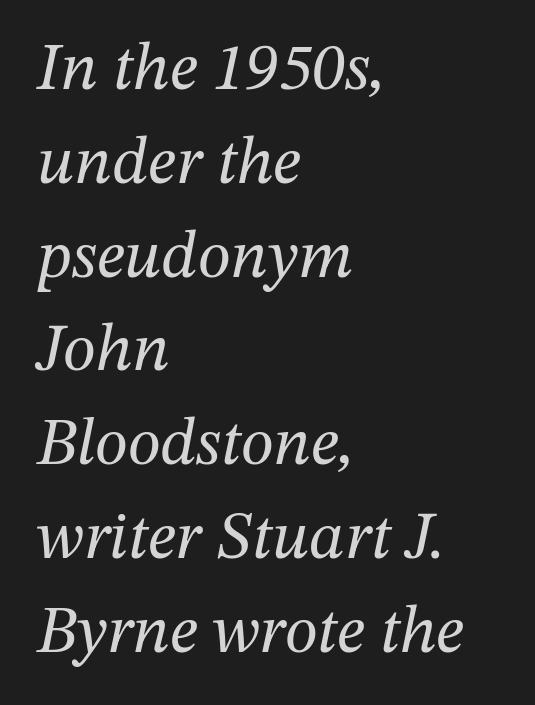
Q: Is the text bold? A: No.
Q: Is the text italic (slanted)? A: Yes, it leans right by about 12 degrees.
Q: Is the typeface a serif or a sans-serif typeface? A: Serif.
Q: Is the text underlined? A: No.
Q: How is the paragraph aligned? A: Left-aligned.
Q: Is the spacing between letters normal or unusually wide? A: Normal.
Q: Is the spacing between lines tight, normal or loose? A: Normal.
Q: Width (condensed, normal, or wide)? A: Normal.
Q: Stroke contrast? A: Medium.
Q: x-height? A: Medium.
Q: Monospaced? A: No.
